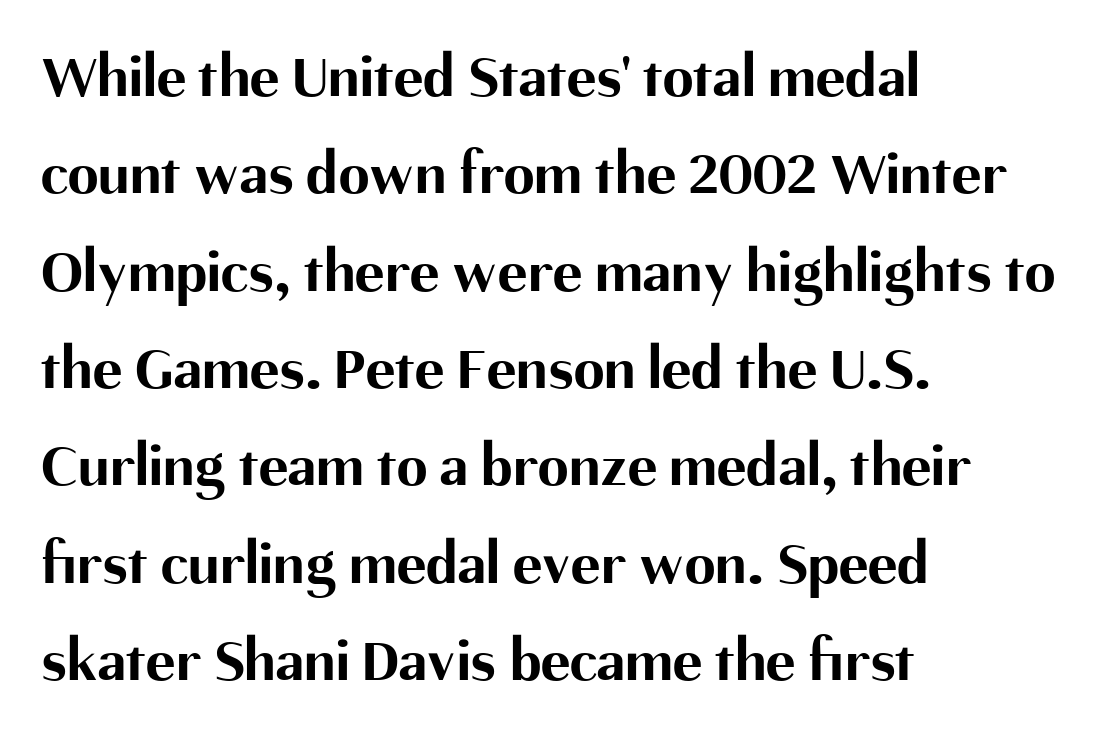
The image shows 62 px bold sans-serif type, upright; set left-aligned, normal line spacing (1.57x), normal letter spacing, not underlined; medium stroke contrast and a medium x-height.
